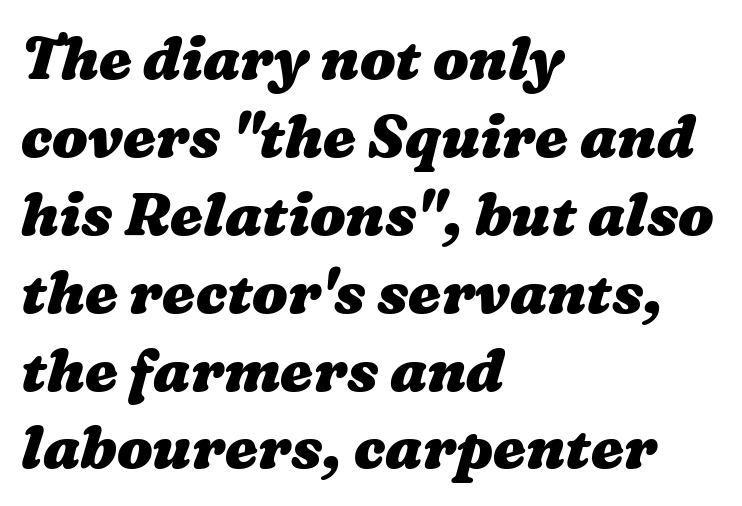
Clear beneath every line of the passage. The letters advance in unequal steps, a hallmark of proportional type. If you drew a ruler down the left edge, every line would touch it. Spacing between characters is what you'd get straight out of the box. Each glyph is drawn with heavy, bold strokes. The line-height multiplier appears to be the usual default.
